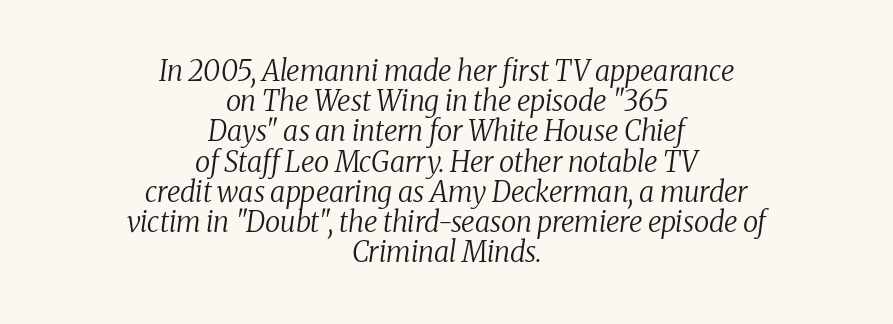
The image shows 28 px regular-weight serif type, italic (leaning right); set centered, tight line spacing (1.08x), normal letter spacing, not underlined; medium stroke contrast and a medium x-height.
